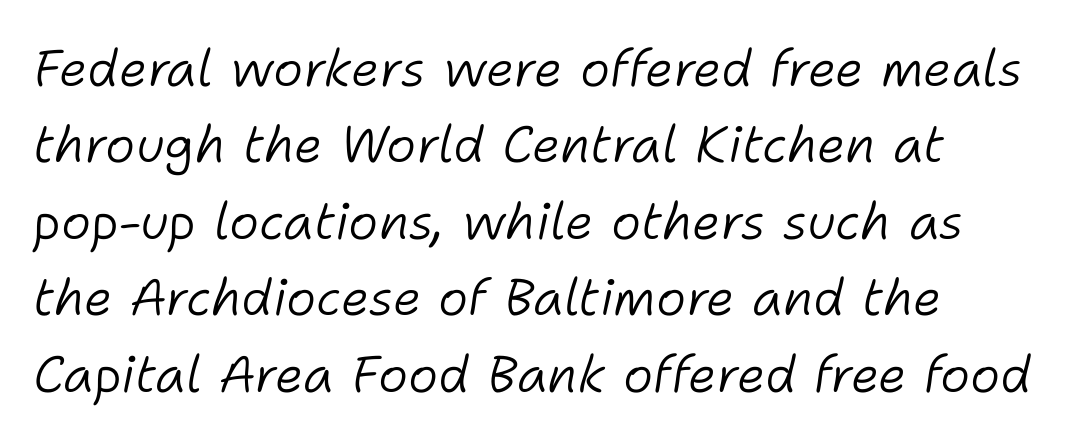
The image shows 51 px light type, italic (leaning right); set left-aligned, normal line spacing (1.5x), normal letter spacing, not underlined; low stroke contrast and a medium x-height.
